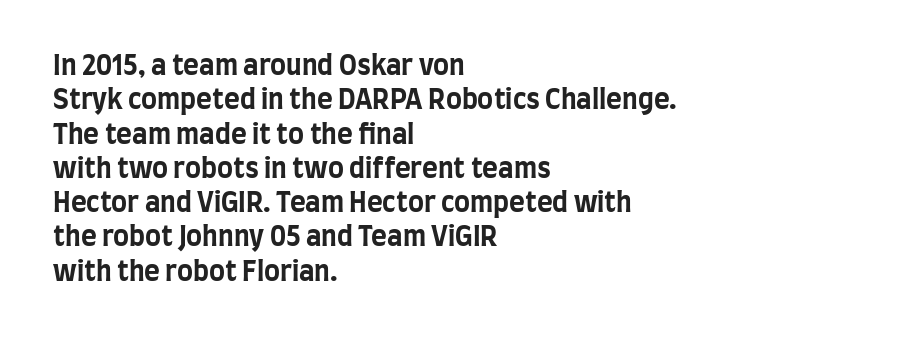
The image shows 27 px bold type, upright; set left-aligned, normal line spacing (1.27x), normal letter spacing, not underlined.
